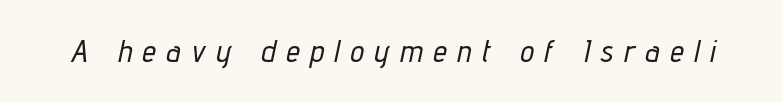
The image shows 31 px condensed type, italic (leaning right); set unusually wide letter spacing (+0.35 em), not underlined; low stroke contrast and a medium x-height.
